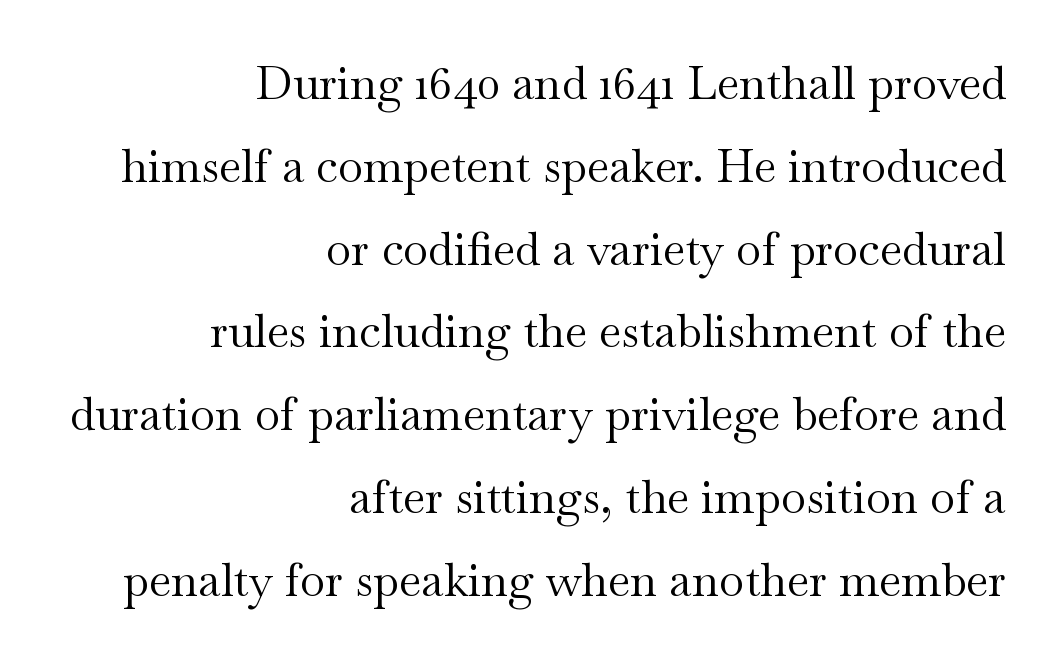
{"serif": "yes", "italic": "no", "bold": "no", "weight": "regular", "width": "wide", "stroke_contrast": "medium", "x_height": "small", "monospaced": "no", "underline": "no", "align": "right", "line_spacing_ratio": 1.8, "letter_spacing": "normal", "letter_spacing_em": 0.0, "glyph_px": 46}
